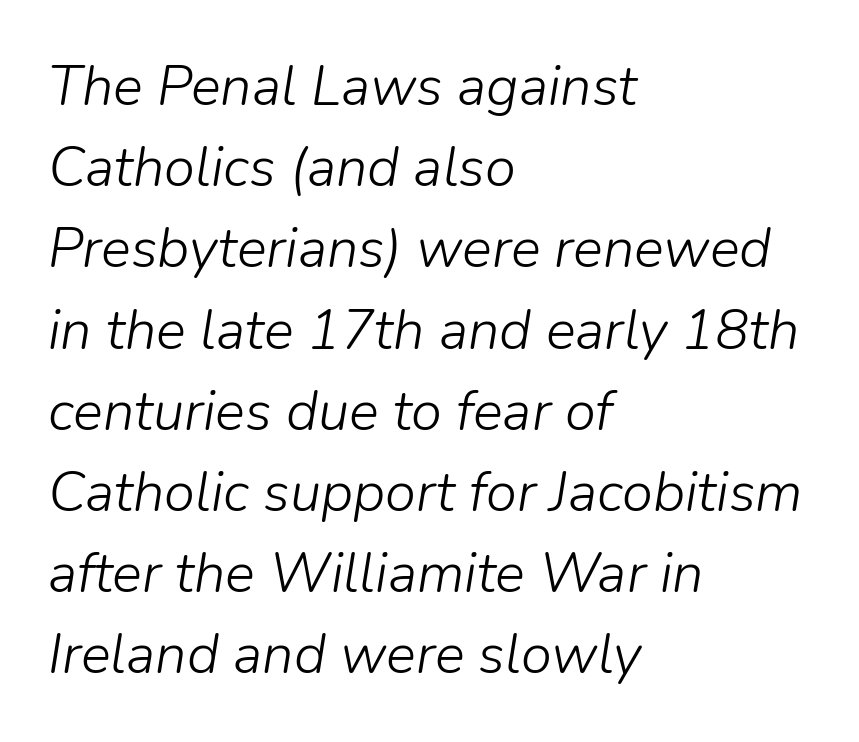
The image shows 56 px light type, italic (leaning right); set left-aligned, normal line spacing (1.45x), normal letter spacing, not underlined; low stroke contrast and a medium x-height.
